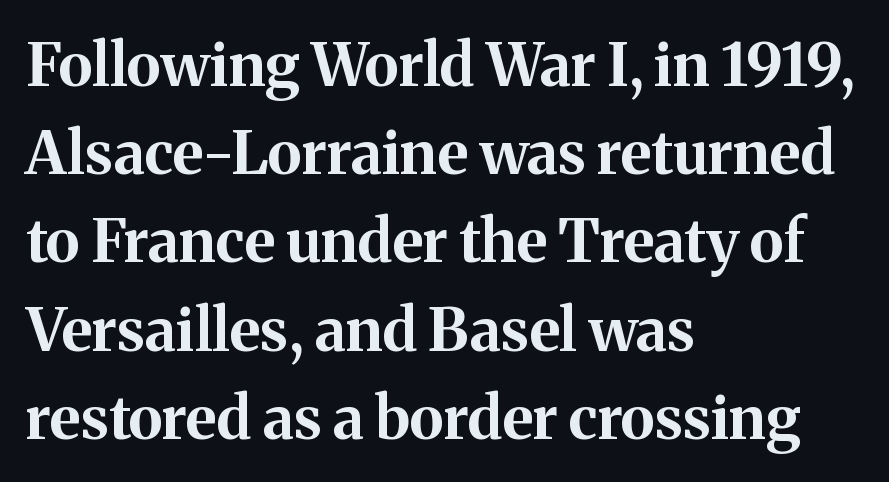
{"serif": "yes", "italic": "no", "bold": "yes", "weight": "bold", "width": "normal", "stroke_contrast": "medium", "x_height": "medium", "monospaced": "no", "underline": "no", "align": "left", "line_spacing": "normal", "line_spacing_ratio": 1.47, "letter_spacing": "normal", "letter_spacing_em": 0.0, "glyph_px": 60}
